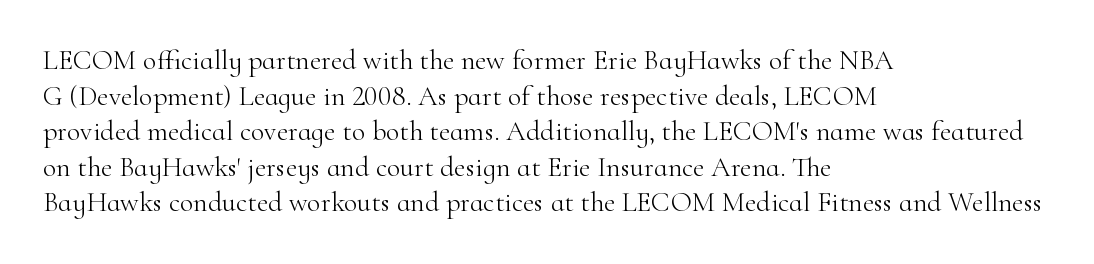
{"serif": "yes", "italic": "no", "bold": "no", "weight": "light", "width": "normal", "stroke_contrast": "high", "x_height": "small", "monospaced": "no", "underline": "no", "align": "left", "line_spacing": "normal", "line_spacing_ratio": 1.27, "letter_spacing": "normal", "letter_spacing_em": 0.0, "glyph_px": 28}
